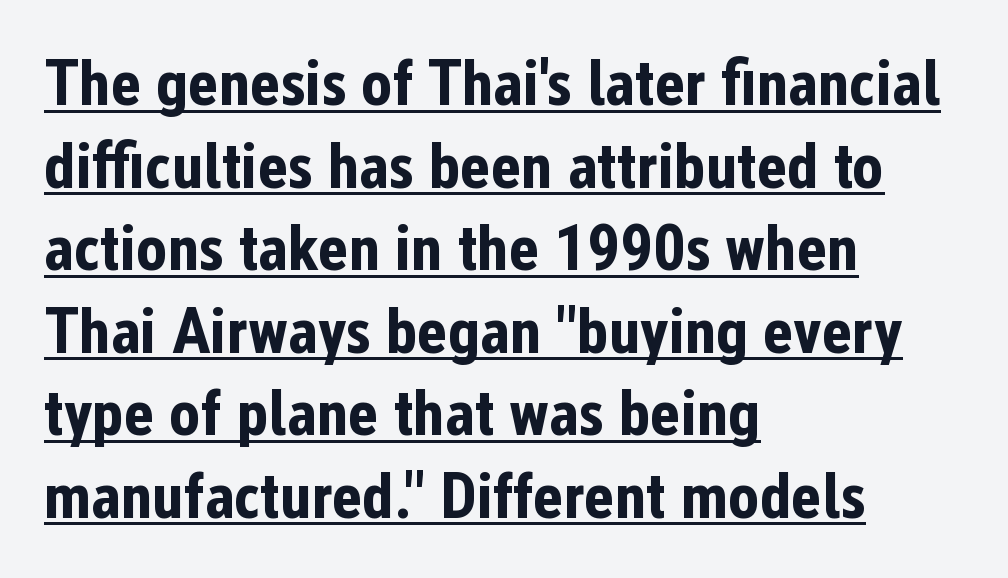
{"serif": "no", "italic": "no", "bold": "yes", "weight": "bold", "width": "condensed", "stroke_contrast": "low", "x_height": "medium", "monospaced": "no", "underline": "yes", "align": "left", "line_spacing": "normal", "line_spacing_ratio": 1.27, "letter_spacing": "normal", "letter_spacing_em": 0.0, "glyph_px": 65}
